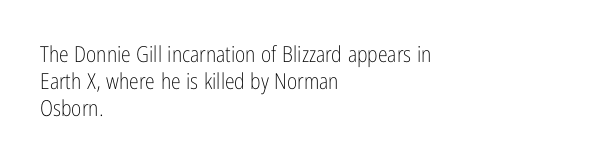
The image shows 22 px text type, upright; set left-aligned, line spacing 1.22x, normal letter spacing, not underlined.
